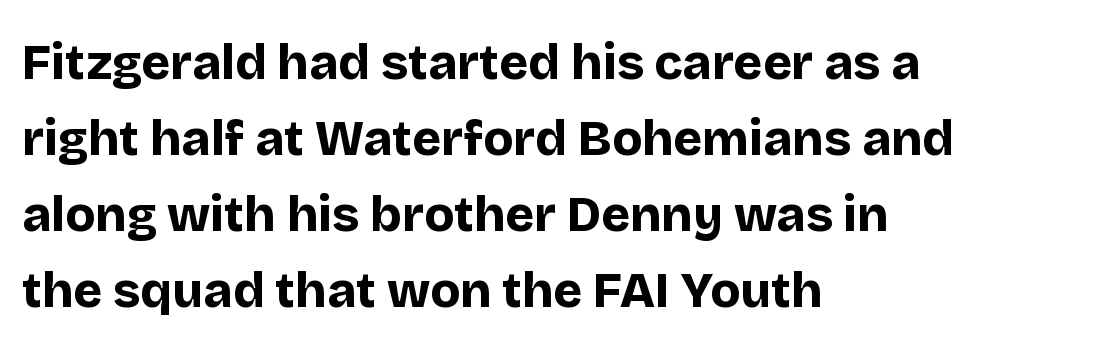
The image shows 49 px bold sans-serif type, upright; set left-aligned, normal line spacing (1.55x), normal letter spacing, not underlined; low stroke contrast and a large x-height.
